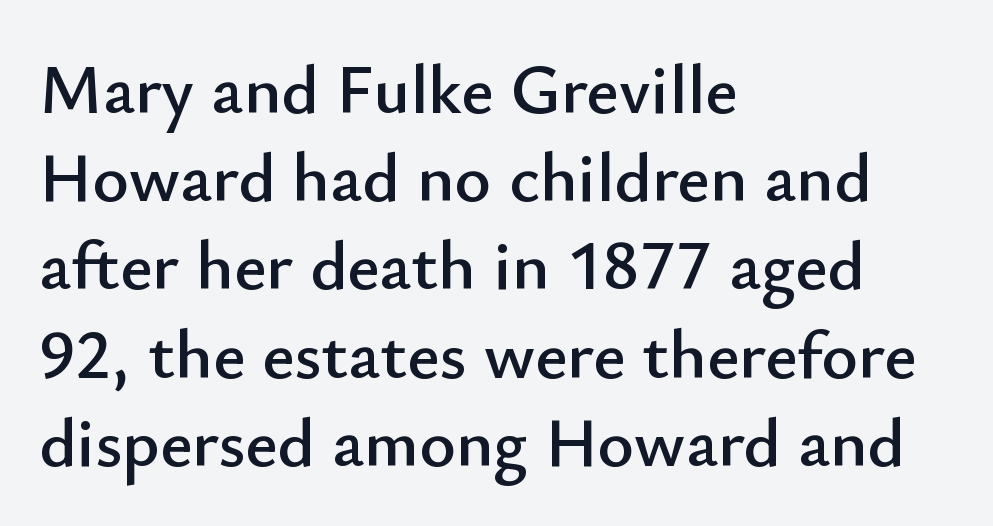
Any mark beneath the type? The region is blank. Do the letters lean? They stand straight. Spacing verdict: proportional, widths tailored to each character. Honestly, the letter spacing is just normal — you wouldn't notice it.
